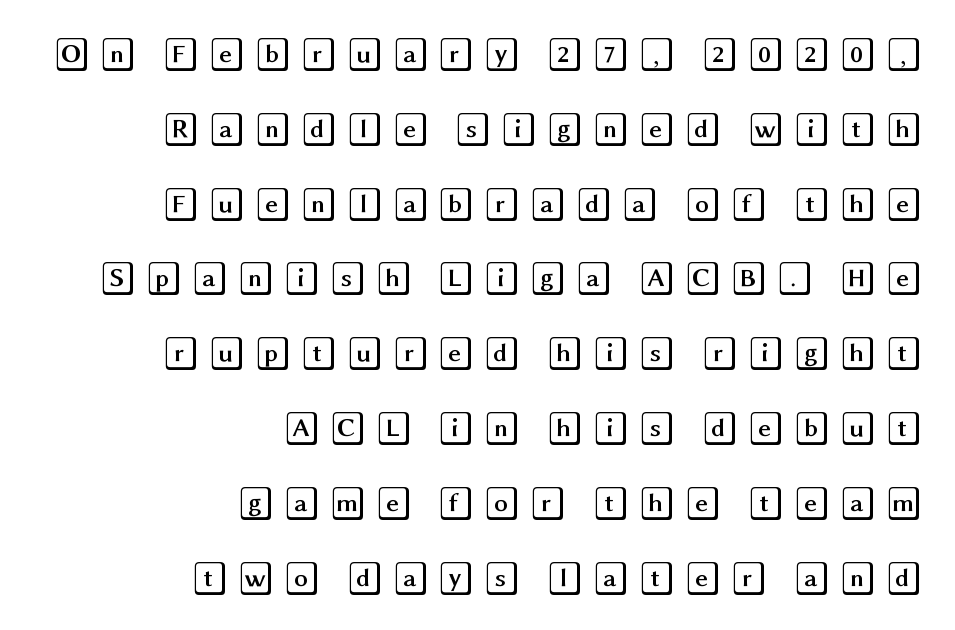
This rendering features lettering with no underline. A typesetter would mark this as roman, not italic. Horizontal bands of white between lines are thick stripes. Tracking value appears strongly positive — letters spread wide. If you drew a ruler down the right edge, every line would touch it.
